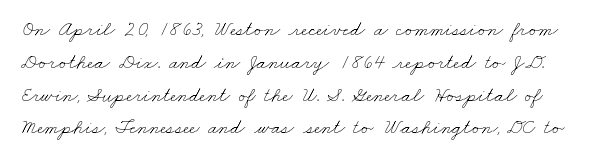
The strokes are not fattened; the text isn't bold. Honestly, there is no underline to notice here at all. The passage shown stacks its lines at a standard gap. Honestly, the letter spacing is just normal — you wouldn't notice it.
